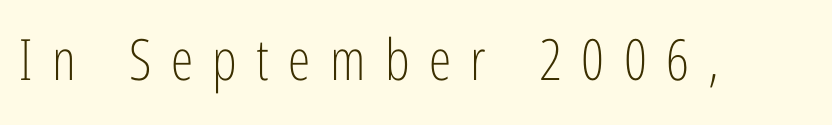
Q: Is the text bold? A: No.
Q: Is the text italic (slanted)? A: No, it is upright.
Q: Is the typeface a serif or a sans-serif typeface? A: Sans-serif.
Q: Is the text underlined? A: No.
Q: Is the spacing between letters normal or unusually wide? A: Unusually wide.
Q: Width (condensed, normal, or wide)? A: Condensed.
Q: Stroke contrast? A: Low.
Q: x-height? A: Medium.
Q: Monospaced? A: No.
